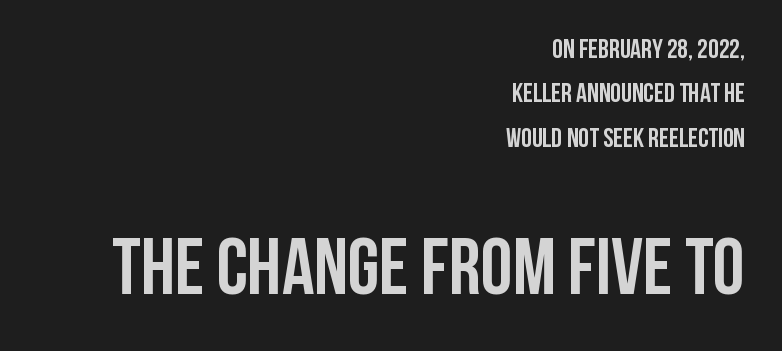
The image shows 80 px semibold, condensed sans-serif type, upright; set right-aligned, normal line spacing (1.64x), normal letter spacing, not underlined; the second (bottom) block is 2.96x larger; low stroke contrast and a large x-height.
